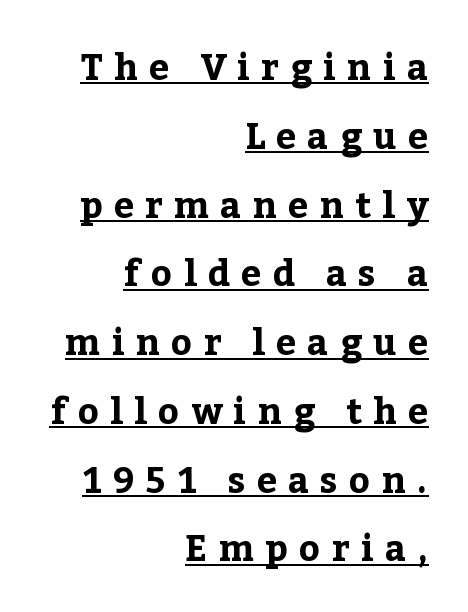
Every character sits straight up, as roman type does. Is the block centered? No — it sits flush against the right margin. A typesetter would call this leading open, well beyond the default. Its strokes are broad and dark, the hallmark of bold type. This is serif lettering, the kind often seen in printed books.
